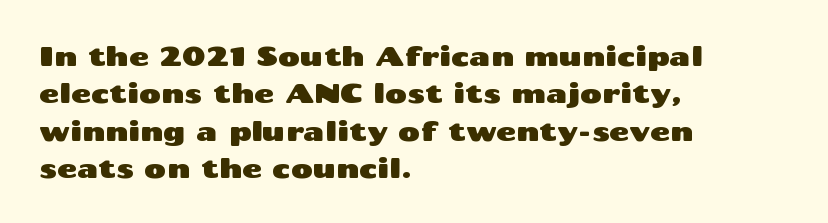
The image shows 27 px text type, upright; set left-aligned, normal line spacing (1.38x), normal letter spacing, not underlined.
